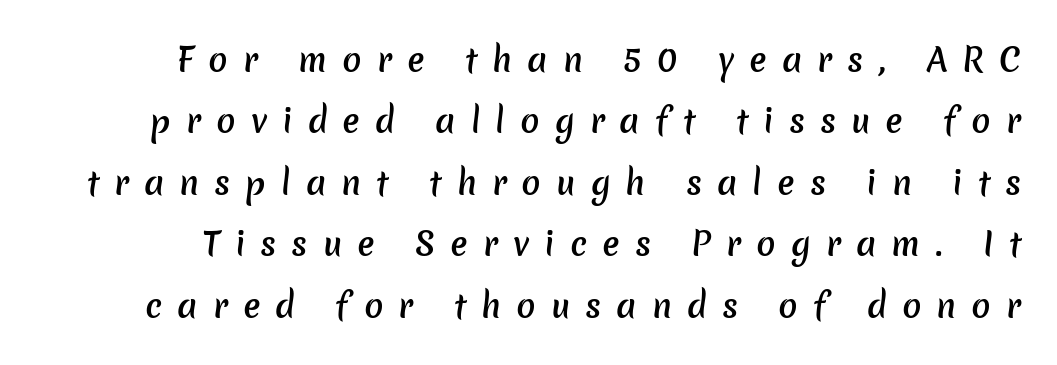
The letters are spread apart with noticeably loose tracking. Leading is clearly above the norm, producing a sparse column. You can tell from the bare stems that sans-serif type was used. The words here are not underlined. Every letter is mildly thick-stroked: semibold rather than bold.
